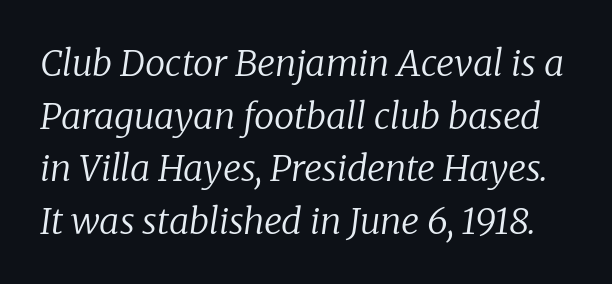
The image shows 36 px regular-weight serif type, italic (leaning right); set normal line spacing (1.46x), normal letter spacing, not underlined; low stroke contrast and a medium x-height.
